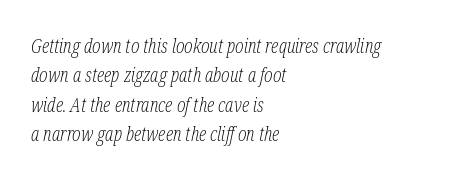
{"italic": "yes", "lean": "right", "slant_degrees": 12, "bold": "no", "underline": "no", "align": "left", "line_spacing": "normal", "line_spacing_ratio": 1.47, "letter_spacing": "normal", "letter_spacing_em": 0.0, "glyph_px": 20}
